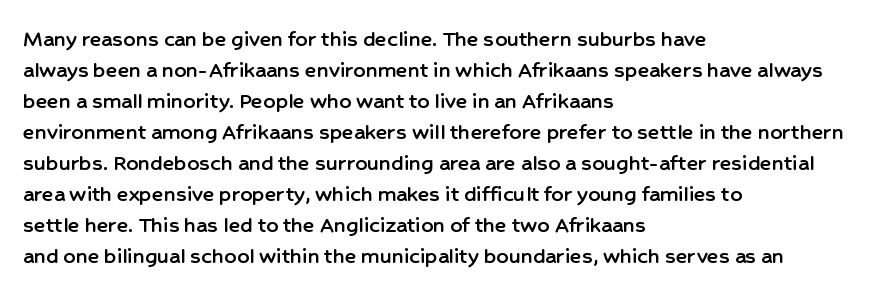
The image shows 24 px text type, upright; set left-aligned, normal line spacing (1.29x), normal letter spacing, not underlined.
